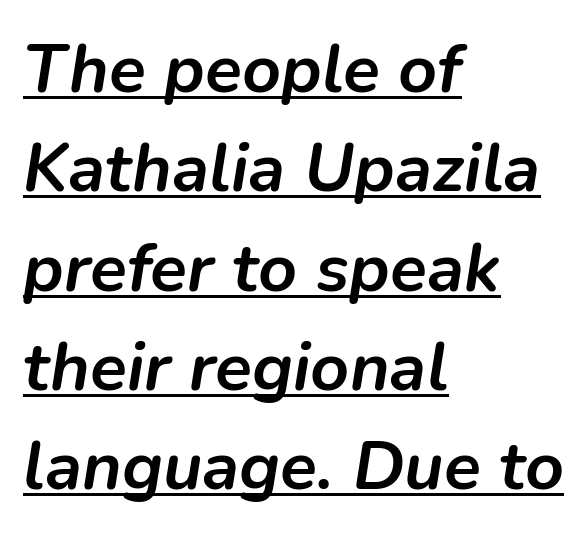
Whoever set this chose a conventional vertical rhythm. These characters rest on top of a visible drawn line. Notice how the passage keeps a crisp vertical edge on the left only. You could not count columns in this text — the font is proportionally spaced.
